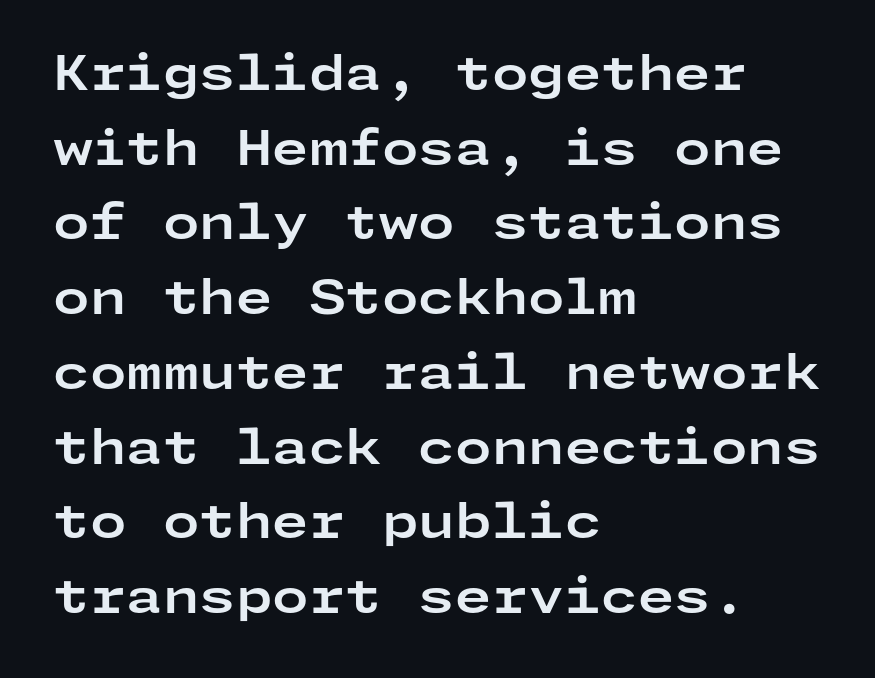
Tall strokes in this sample are plumb rather than angled. Descenders hang freely into open space. Strokes here are thick enough to call this a true bold. The ragged edge is on the right, which tells us the setting is flush left. Look at the tracking — it's just the regular setting, nothing added.
